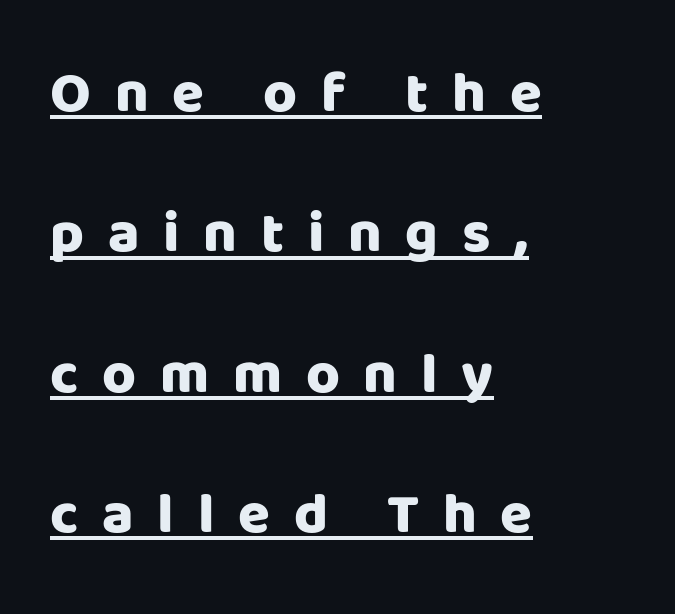
Does the lettering tilt? It doesn't — this is upright. Character widths vary here, with narrow letters taking less room than wide ones. Set as a true bold cut, around the 700 mark. Leading is clearly above the norm, producing a sparse column. Notice how a bar underscores the lettering throughout.
